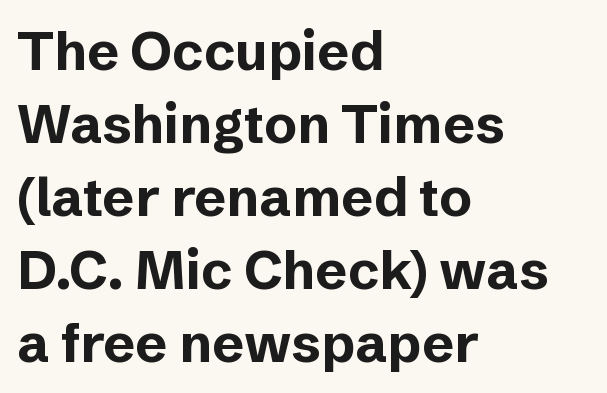
Each letter keeps its own natural width here, so spacing adapts to shape. Italic: no, the glyphs are upright roman. Spacing between characters is what you'd get straight out of the box. Notice how descenders clear the ascenders below comfortably — that's standard leading. Type without underlining.
